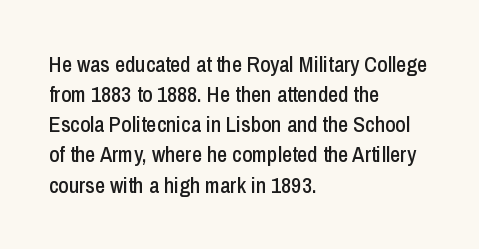
The image shows 22 px text type, upright; set left-aligned, normal line spacing (1.37x), normal letter spacing, not underlined.
